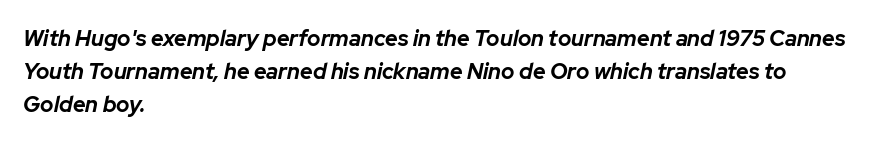
{"italic": "yes", "lean": "right", "slant_degrees": 12, "bold": "yes", "underline": "no", "align": "left", "line_spacing": "normal", "line_spacing_ratio": 1.49, "letter_spacing": "normal", "letter_spacing_em": 0.0, "glyph_px": 22}
